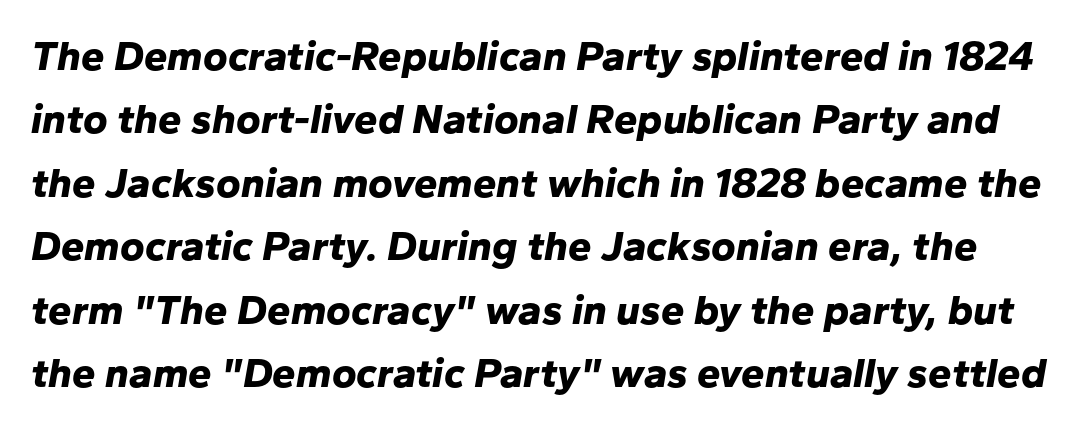
Beneath every word, the page is bare. The axis of the letterforms is tilted away from vertical. Weight: bold. The line texture is even and compact thanks to regular tracking.
